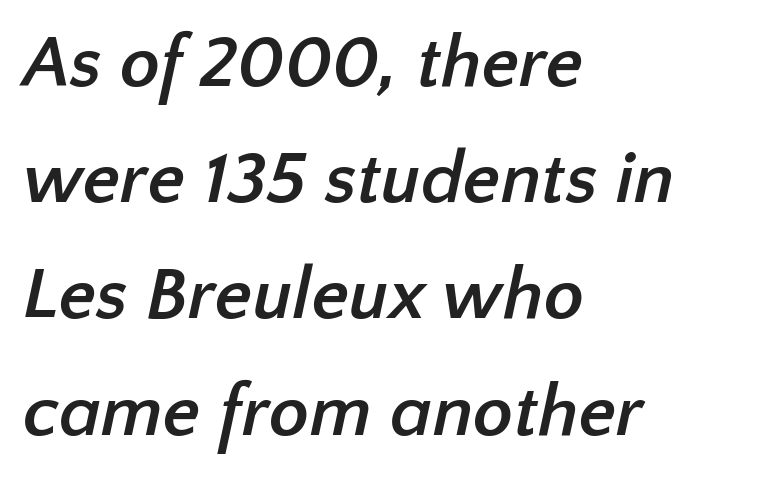
Q: Is the text bold? A: Yes.
Q: Is the typeface a serif or a sans-serif typeface? A: Sans-serif.
Q: Is the text underlined? A: No.
Q: How is the paragraph aligned? A: Left-aligned.
Q: Is the spacing between letters normal or unusually wide? A: Normal.
Q: Is the spacing between lines tight, normal or loose? A: Normal.
Q: Width (condensed, normal, or wide)? A: Normal.
Q: Stroke contrast? A: Low.
Q: x-height? A: Medium.
Q: Monospaced? A: No.
